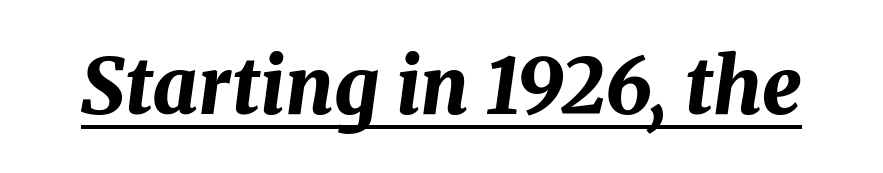
Q: Is the text bold? A: Yes.
Q: Is the text italic (slanted)? A: Yes, it leans right by about 8 degrees.
Q: Is the text underlined? A: Yes.
Q: Is the spacing between letters normal or unusually wide? A: Normal.
Q: Width (condensed, normal, or wide)? A: Normal.
Q: Stroke contrast? A: Medium.
Q: x-height? A: Medium.
Q: Monospaced? A: No.
